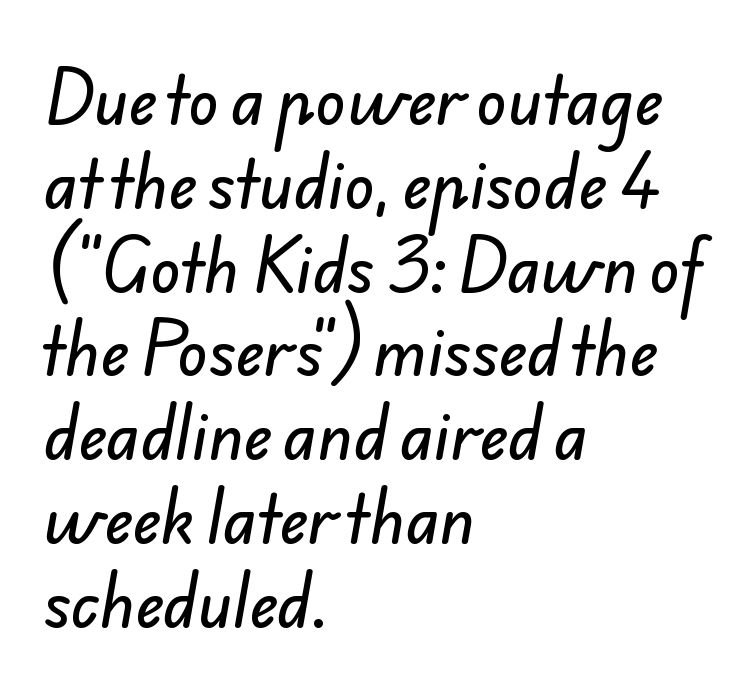
Q: Is the typeface a serif or a sans-serif typeface? A: Sans-serif.
Q: Is the text underlined? A: No.
Q: How is the paragraph aligned? A: Left-aligned.
Q: Is the spacing between letters normal or unusually wide? A: Normal.
Q: Is the spacing between lines tight, normal or loose? A: Normal.
Q: Width (condensed, normal, or wide)? A: Normal.
Q: Stroke contrast? A: Low.
Q: x-height? A: Small.
Q: Monospaced? A: No.
